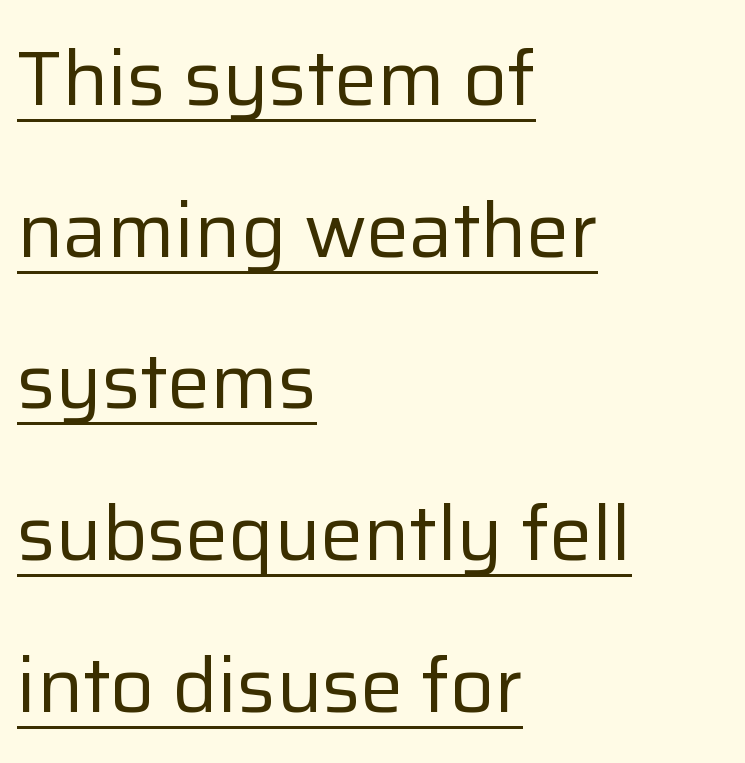
{"serif": "no", "italic": "no", "bold": "no", "weight": "regular", "width": "normal", "stroke_contrast": "low", "x_height": "medium", "monospaced": "no", "underline": "yes", "align": "left", "line_spacing": "loose", "line_spacing_ratio": 1.97, "letter_spacing": "normal", "letter_spacing_em": 0.0, "glyph_px": 77}
